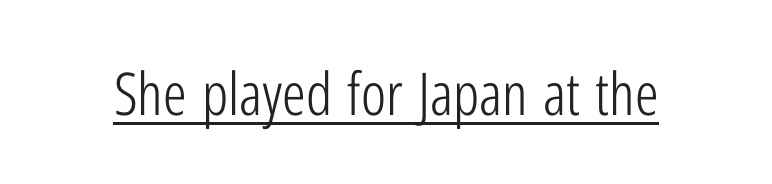
Q: Is the text bold? A: No.
Q: Is the text italic (slanted)? A: No, it is upright.
Q: Is the typeface a serif or a sans-serif typeface? A: Sans-serif.
Q: Is the text underlined? A: Yes.
Q: Is the spacing between letters normal or unusually wide? A: Normal.
Q: Width (condensed, normal, or wide)? A: Condensed.
Q: Stroke contrast? A: Low.
Q: x-height? A: Medium.
Q: Monospaced? A: No.
